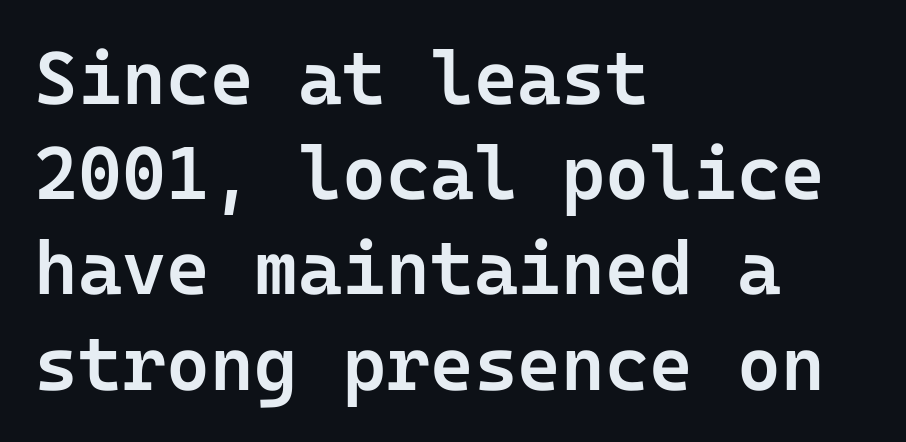
Q: Is the text bold? A: Semi-bold.
Q: Is the text italic (slanted)? A: No, it is upright.
Q: Is the typeface a serif or a sans-serif typeface? A: Sans-serif.
Q: Is the text underlined? A: No.
Q: How is the paragraph aligned? A: Left-aligned.
Q: Is the spacing between letters normal or unusually wide? A: Normal.
Q: Is the spacing between lines tight, normal or loose? A: Normal.
Q: Width (condensed, normal, or wide)? A: Normal.
Q: Stroke contrast? A: Low.
Q: x-height? A: Medium.
